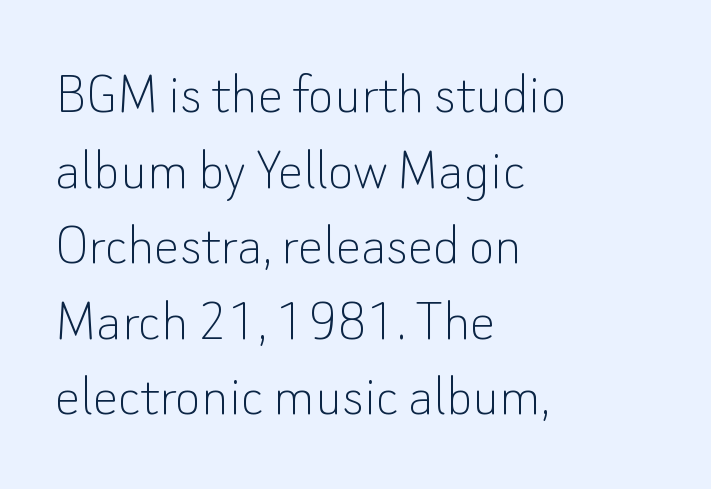
Q: Is the text bold? A: No.
Q: Is the text italic (slanted)? A: No, it is upright.
Q: Is the typeface a serif or a sans-serif typeface? A: Sans-serif.
Q: Is the text underlined? A: No.
Q: How is the paragraph aligned? A: Left-aligned.
Q: Is the spacing between letters normal or unusually wide? A: Normal.
Q: Width (condensed, normal, or wide)? A: Normal.
Q: Stroke contrast? A: Low.
Q: x-height? A: Small.
Q: Monospaced? A: No.
